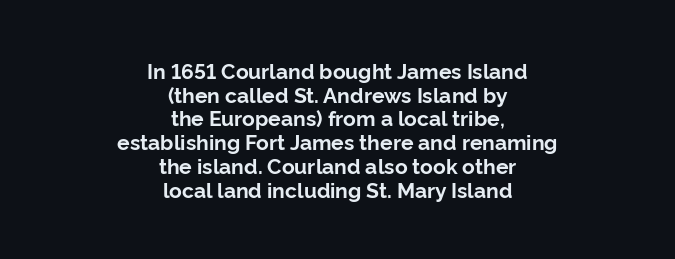
Q: Is the text bold? A: Yes.
Q: Is the text italic (slanted)? A: No, it is upright.
Q: Is the text underlined? A: No.
Q: How is the paragraph aligned? A: Centered.
Q: Is the spacing between letters normal or unusually wide? A: Normal.
Q: Is the spacing between lines tight, normal or loose? A: Tight.
